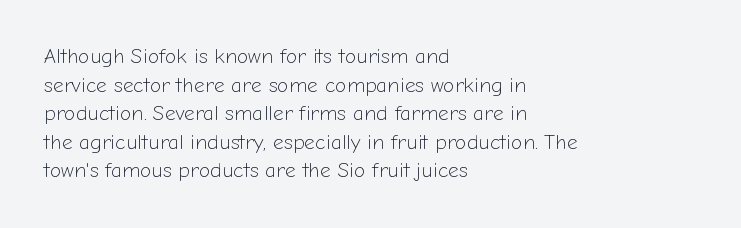
Line beginnings align vertically; line endings do not. Whoever set this chose a conventional vertical rhythm. Stroke mass is kept to a normal reading level or below. Nobody touched the tracking dial on this one.
